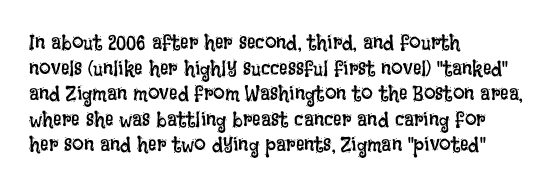
Q: Is the text bold? A: No.
Q: Is the text italic (slanted)? A: No, it is upright.
Q: Is the text underlined? A: No.
Q: How is the paragraph aligned? A: Left-aligned.
Q: Is the spacing between letters normal or unusually wide? A: Normal.
